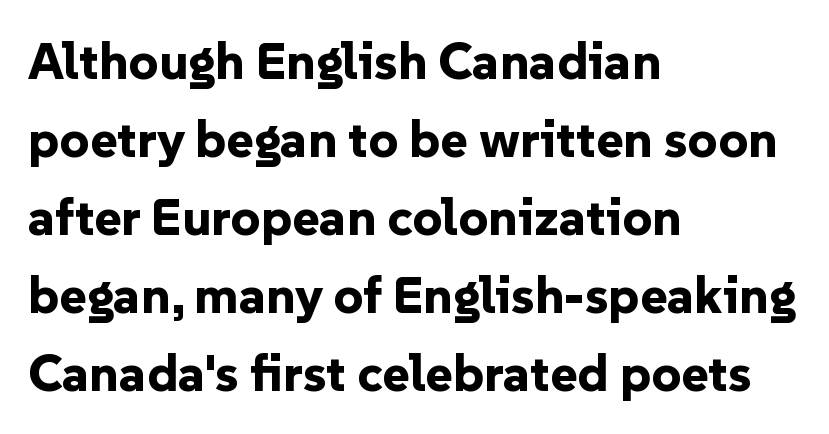
Clear beneath every line of the passage. These lines are composed in type without serifs. In terms of posture, this sample is upright. Set as a true bold cut, around the 700 mark.
